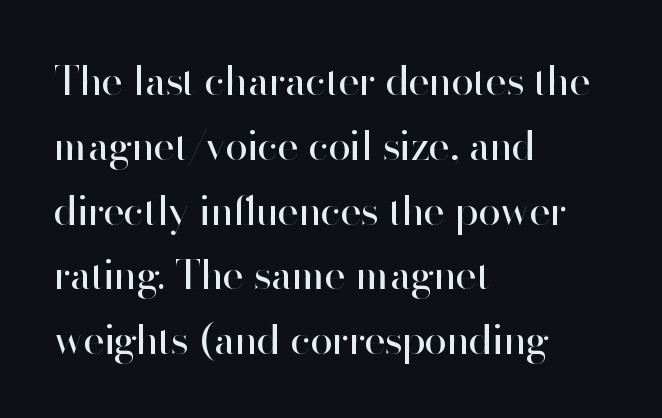
The image shows 41 px regular-weight sans-serif type, upright; set left-aligned, normal line spacing (1.58x), normal letter spacing, not underlined; high stroke contrast and a small x-height.
